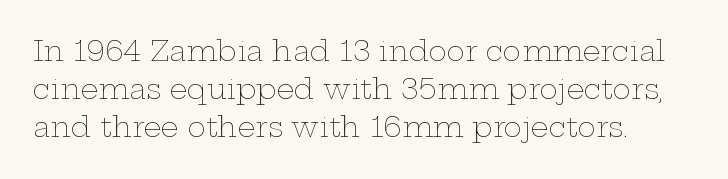
Q: Is the text bold? A: No.
Q: Is the text italic (slanted)? A: No, it is upright.
Q: Is the text underlined? A: No.
Q: How is the paragraph aligned? A: Left-aligned.
Q: Is the spacing between letters normal or unusually wide? A: Normal.
Q: Is the spacing between lines tight, normal or loose? A: Normal.
Q: Width (condensed, normal, or wide)? A: Wide.
Q: Stroke contrast? A: Low.
Q: x-height? A: Medium.
Q: Monospaced? A: No.
